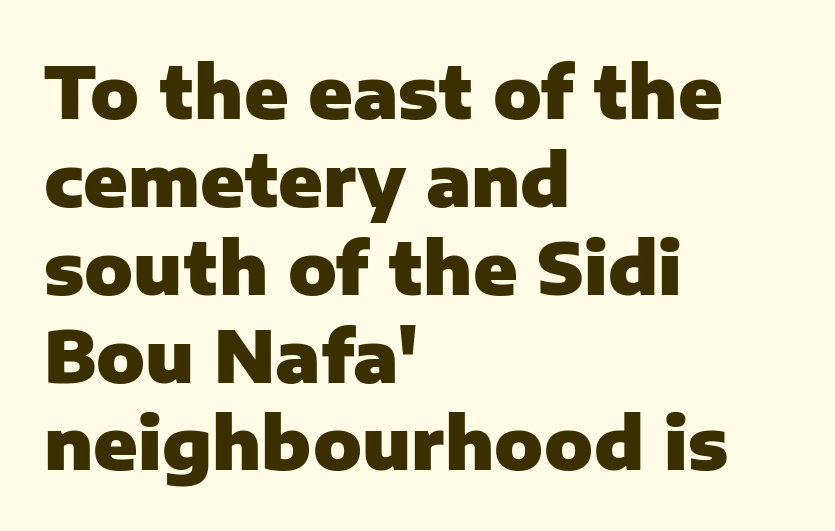
The image shows 72 px heavy sans-serif type, upright; set left-aligned, line spacing 1.22x, normal letter spacing, not underlined; low stroke contrast and a medium x-height.
